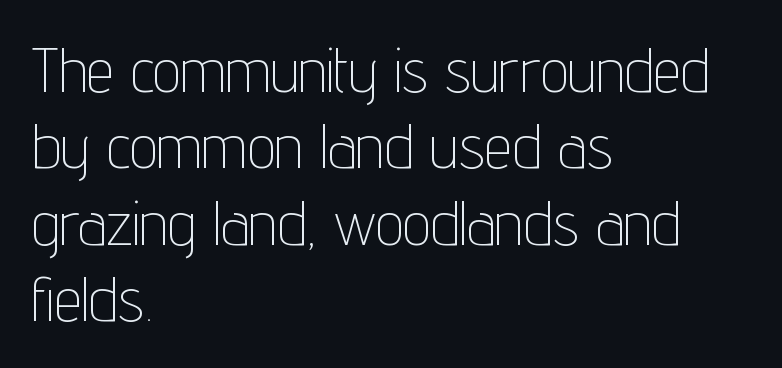
The area under the type is left untouched. The rendering uses natural spacing where letterforms have individual widths. One-word summary of the alignment: left. In terms of letterform style, serifs are entirely absent. Nothing unusual about the tracking: characters are spaced as the font intends. Italic: no, the glyphs are upright roman.
